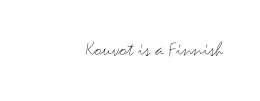
The image shows 21 px text type; set right-aligned, normal letter spacing, not underlined.
